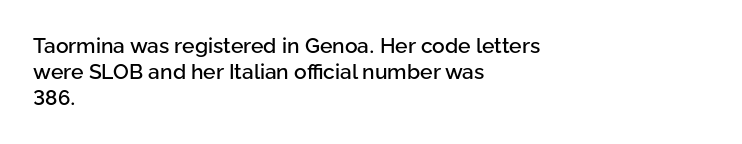
Q: Is the text italic (slanted)? A: No, it is upright.
Q: Is the text underlined? A: No.
Q: How is the paragraph aligned? A: Left-aligned.
Q: Is the spacing between letters normal or unusually wide? A: Normal.
Q: Is the spacing between lines tight, normal or loose? A: Normal.
